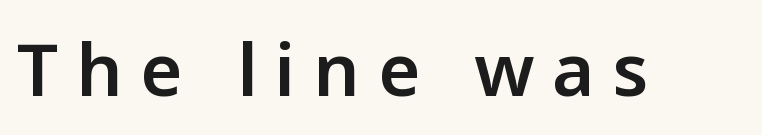
{"serif": "no", "italic": "no", "bold": "semi", "weight": "semibold", "width": "normal", "stroke_contrast": "low", "x_height": "medium", "monospaced": "no", "underline": "no", "letter_spacing": "wide", "letter_spacing_em": 0.24, "glyph_px": 73}
